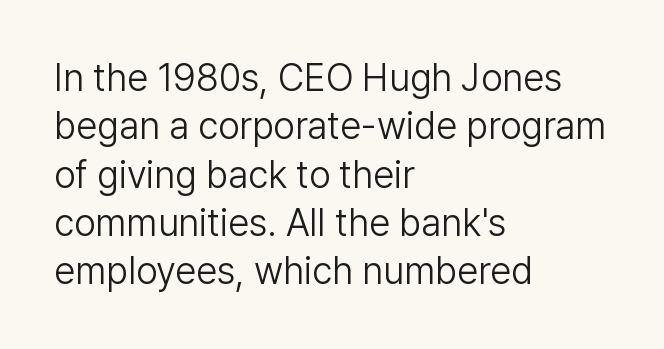
Q: Is the text bold? A: No.
Q: Is the text italic (slanted)? A: No, it is upright.
Q: Is the typeface a serif or a sans-serif typeface? A: Sans-serif.
Q: Is the text underlined? A: No.
Q: How is the paragraph aligned? A: Left-aligned.
Q: Is the spacing between letters normal or unusually wide? A: Normal.
Q: Is the spacing between lines tight, normal or loose? A: Normal.
Q: Width (condensed, normal, or wide)? A: Normal.
Q: Stroke contrast? A: Low.
Q: x-height? A: Medium.
Q: Monospaced? A: No.
